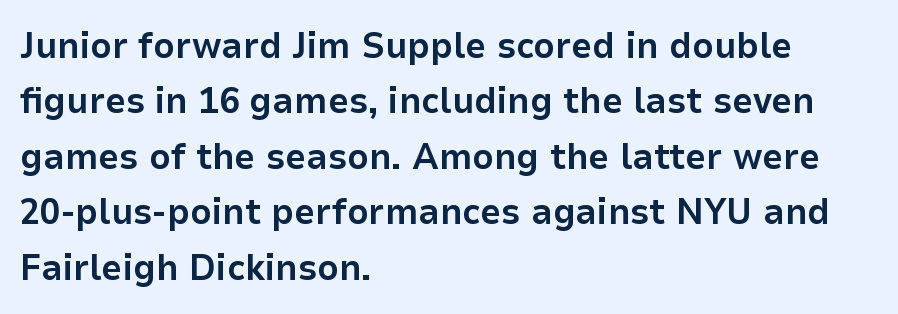
The image shows 37 px bold sans-serif type, upright; set left-aligned, normal line spacing (1.5x), normal letter spacing, not underlined; low stroke contrast and a medium x-height.
